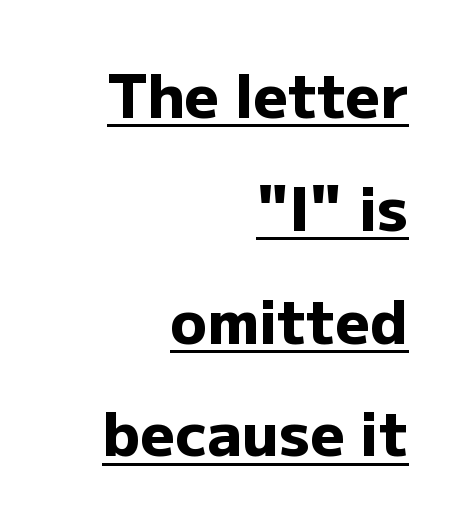
{"serif": "no", "italic": "no", "bold": "yes", "weight": "heavy", "width": "normal", "stroke_contrast": "low", "x_height": "medium", "monospaced": "no", "underline": "yes", "align": "right", "line_spacing_ratio": 1.88, "letter_spacing": "normal", "letter_spacing_em": 0.0, "glyph_px": 60}
